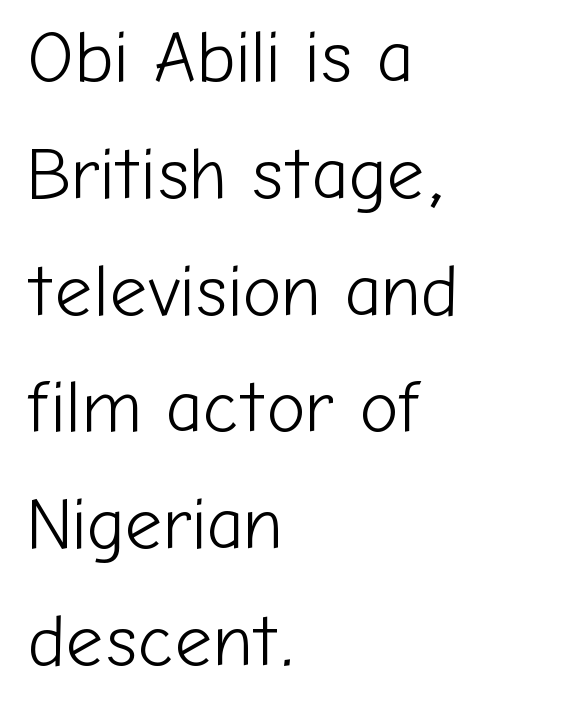
{"serif": "no", "italic": "no", "bold": "no", "weight": "light", "width": "normal", "stroke_contrast": "low", "x_height": "medium", "monospaced": "no", "underline": "no", "align": "left", "line_spacing": "normal", "line_spacing_ratio": 1.6, "letter_spacing": "normal", "letter_spacing_em": 0.0, "glyph_px": 73}
